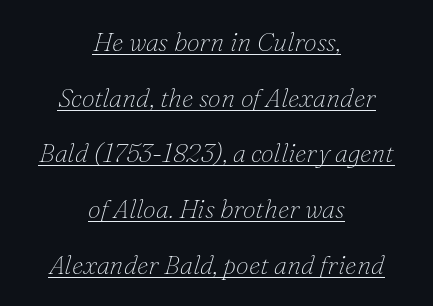
Q: Is the text bold? A: No.
Q: Is the text italic (slanted)? A: Yes, it leans right by about 16 degrees.
Q: Is the text underlined? A: Yes.
Q: How is the paragraph aligned? A: Centered.
Q: Is the spacing between letters normal or unusually wide? A: Normal.
Q: Is the spacing between lines tight, normal or loose? A: Loose.
